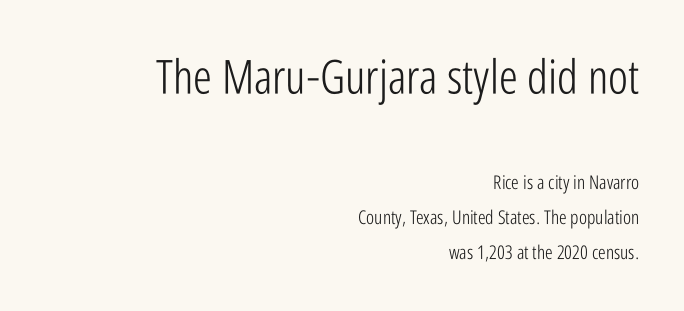
Spacing between characters is what you'd get straight out of the box. Observe the absence of serifs on each vertical stroke in this sample. A roman cut, with each character standing at attention. In this sample the first text group is rendered at the bigger scale.
